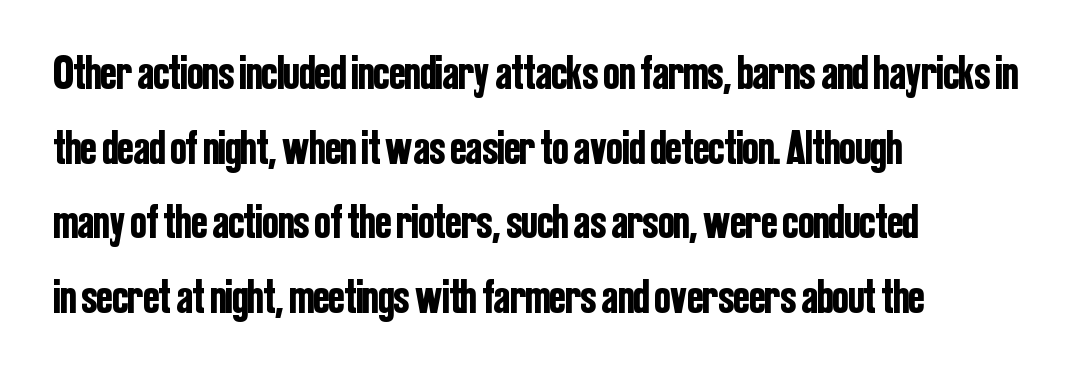
{"serif": "no", "italic": "no", "width": "condensed", "stroke_contrast": "low", "x_height": "medium", "monospaced": "no", "underline": "no", "align": "left", "line_spacing": "normal", "line_spacing_ratio": 1.59, "letter_spacing": "normal", "letter_spacing_em": 0.0, "glyph_px": 47}
